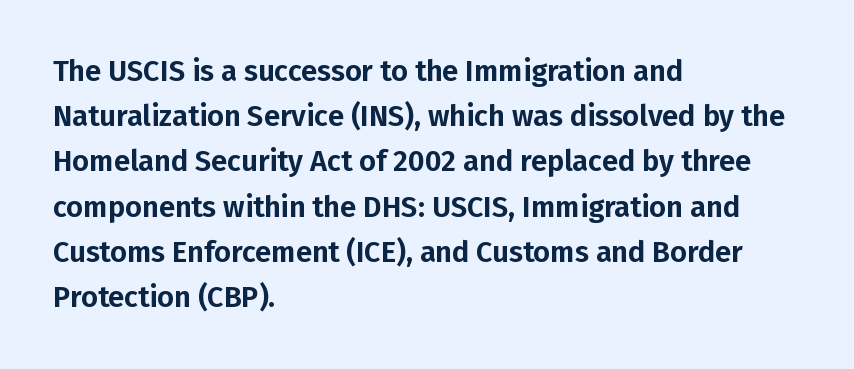
{"serif": "no", "italic": "no", "width": "normal", "stroke_contrast": "low", "x_height": "medium", "monospaced": "no", "underline": "no", "align": "left", "line_spacing": "normal", "line_spacing_ratio": 1.56, "letter_spacing": "normal", "letter_spacing_em": 0.0, "glyph_px": 29}
